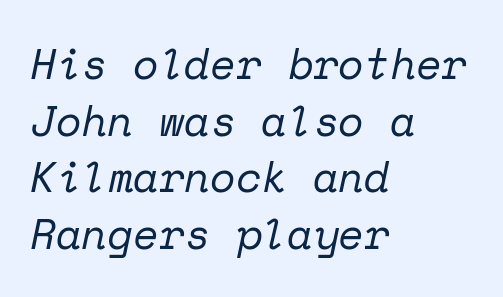
Descenders are the only things crossing below the line. Is the stroke heavy? The answer is a plain regular-or-lighter. Regular leading. A typesetter would mark this as italic. Each letter, wide or thin by design, is forced into the same width here. Spacing between characters is what you'd get straight out of the box.
